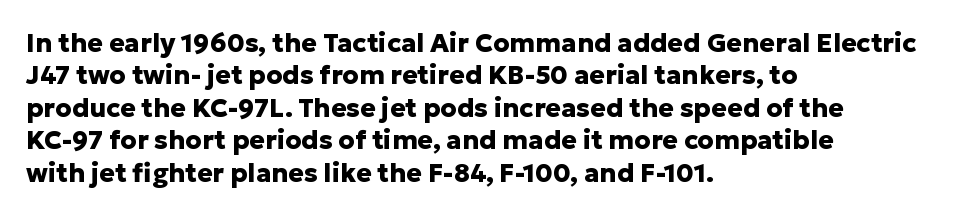
Q: Is the text bold? A: Yes.
Q: Is the text italic (slanted)? A: No, it is upright.
Q: Is the text underlined? A: No.
Q: How is the paragraph aligned? A: Left-aligned.
Q: Is the spacing between letters normal or unusually wide? A: Normal.
Q: Is the spacing between lines tight, normal or loose? A: Normal.
